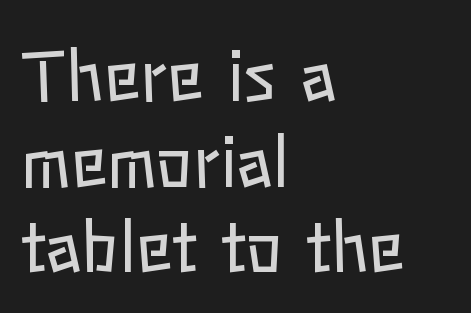
{"italic": "no", "bold": "no", "weight": "regular", "width": "normal", "stroke_contrast": "low", "x_height": "medium", "monospaced": "no", "underline": "no", "align": "left", "line_spacing": "normal", "line_spacing_ratio": 1.26, "letter_spacing": "normal", "letter_spacing_em": 0.0, "glyph_px": 68}
